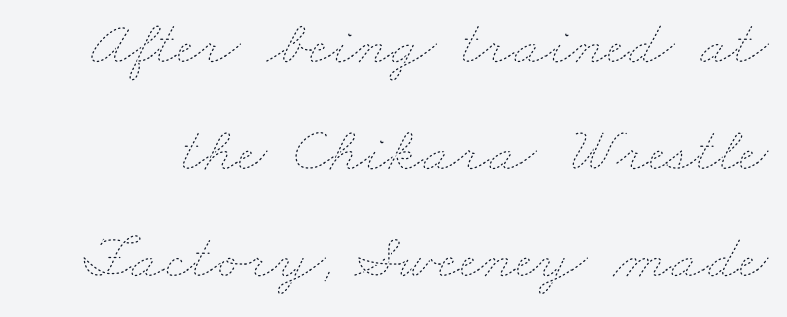
{"bold": "no", "weight": "thin", "width": "wide", "stroke_contrast": "low", "x_height": "small", "monospaced": "no", "underline": "no", "line_spacing": "normal", "line_spacing_ratio": 1.67, "letter_spacing": "normal", "letter_spacing_em": 0.0, "glyph_px": 64}
